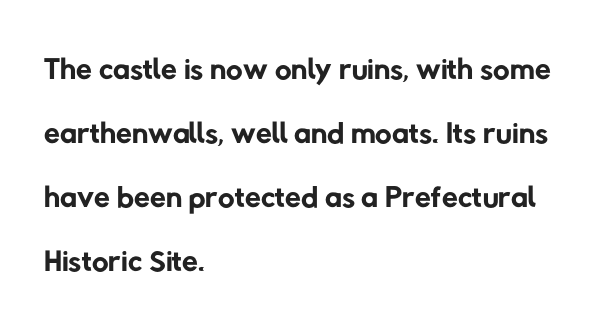
{"serif": "no", "bold": "no", "weight": "regular", "width": "normal", "stroke_contrast": "low", "x_height": "medium", "monospaced": "no", "underline": "no", "align": "left", "line_spacing": "normal", "line_spacing_ratio": 1.39, "letter_spacing": "normal", "letter_spacing_em": 0.0, "glyph_px": 46}
